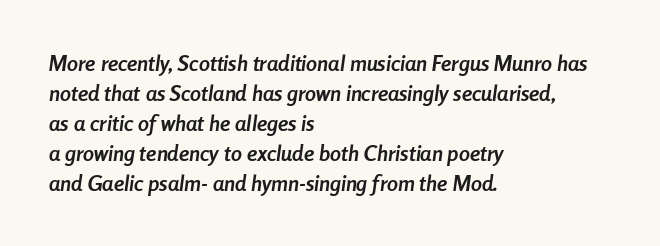
The image shows 22 px bold type, italic (leaning right); set left-aligned, normal line spacing (1.36x), normal letter spacing, not underlined.
